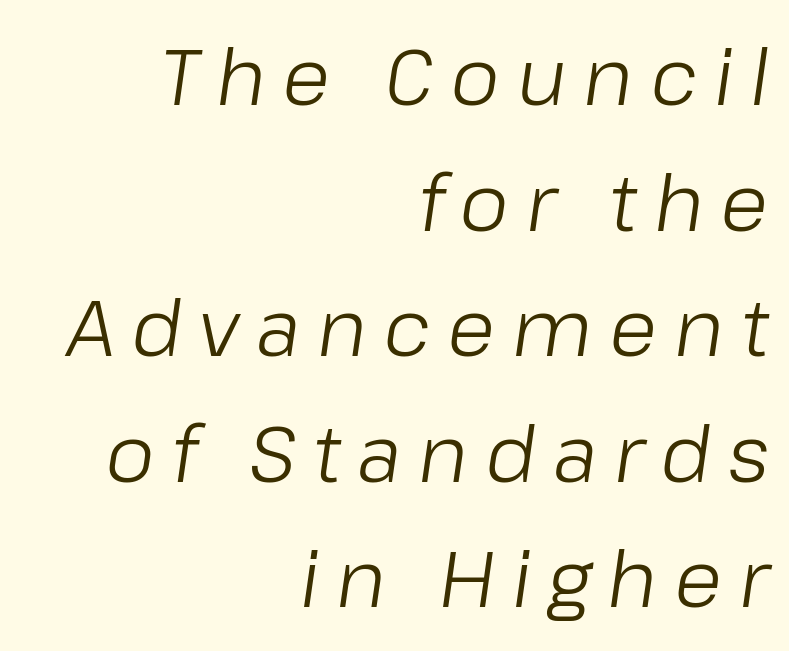
Ink coverage per letter is moderate at most. The space beneath each line is pristine and unruled. Regarding leading, the lines here are spaced in the standard way. Do the characters align in a grid? No, the font is proportional. Observe the wide spacing: letters keep a clear distance from each other. Every character sits at an angle, as italics do.
